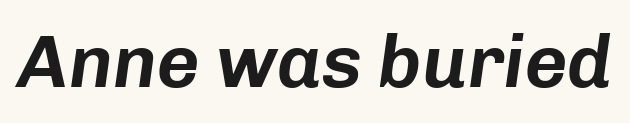
The image shows 74 px text type, italic (leaning right); set normal letter spacing, not underlined; low stroke contrast and a medium x-height.
